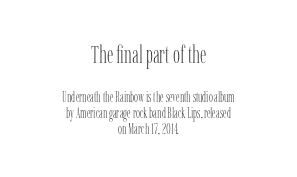
Top chunk: large. Bottom chunk: small. Interline gaps are noticeably narrow in this sample. You can tell it's not italic because the verticals are truly vertical. Here the glyphs are tracked normally, forming tight word shapes.
